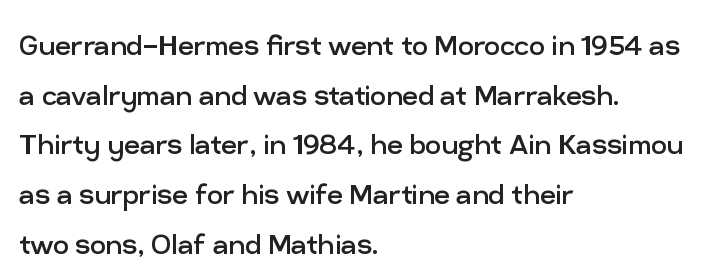
The image shows 35 px regular-weight sans-serif type, upright; set left-aligned, normal line spacing (1.42x), normal letter spacing, not underlined; low stroke contrast and a medium x-height.
